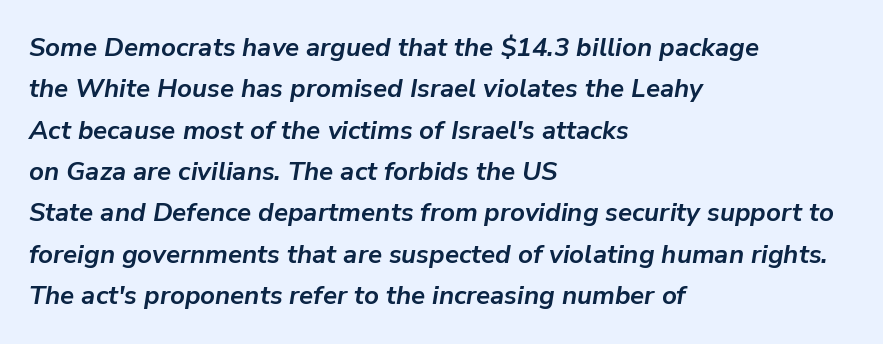
{"italic": "yes", "lean": "right", "slant_degrees": 9, "bold": "yes", "underline": "no", "align": "left", "line_spacing": "normal", "line_spacing_ratio": 1.59, "letter_spacing": "normal", "letter_spacing_em": 0.0, "glyph_px": 26}
